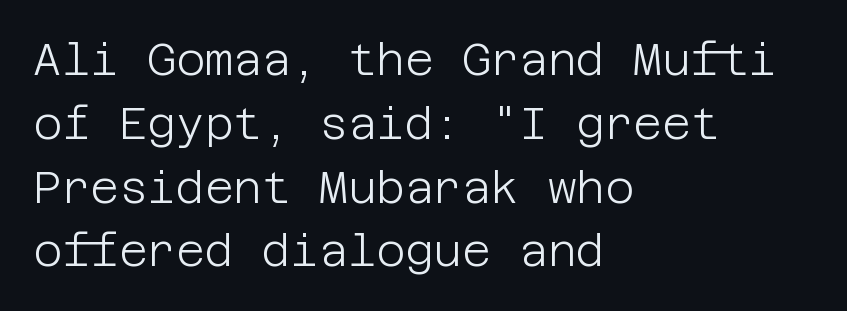
The image shows 44 px light sans-serif type, upright; set left-aligned, normal line spacing (1.45x), normal letter spacing, not underlined; low stroke contrast and a large x-height.
